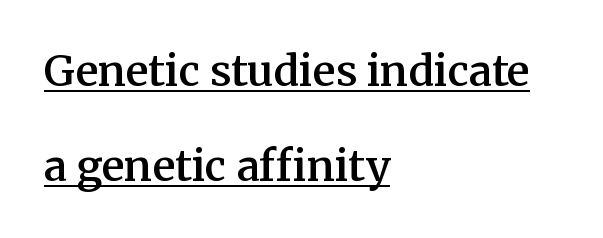
The image shows 42 px semibold serif type, upright; set left-aligned, loose line spacing (2.27x), normal letter spacing, underlined; medium stroke contrast and a medium x-height.
